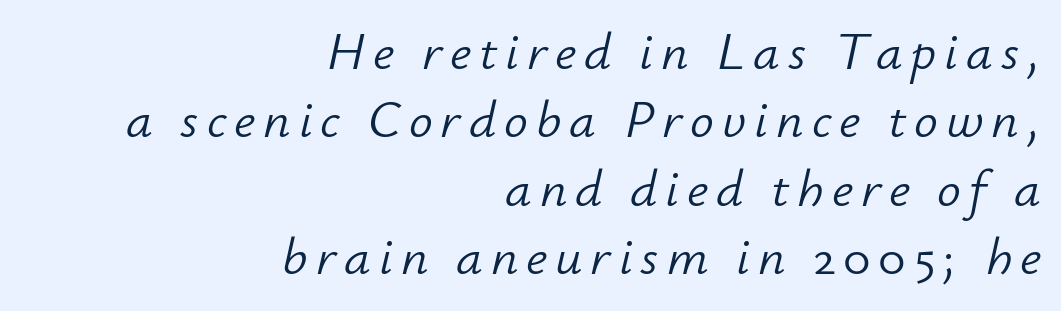
Q: Is the text bold? A: No.
Q: Is the text italic (slanted)? A: Yes, it leans right by about 12 degrees.
Q: Is the text underlined? A: No.
Q: How is the paragraph aligned? A: Right-aligned.
Q: Is the spacing between lines tight, normal or loose? A: Normal.
Q: Width (condensed, normal, or wide)? A: Normal.
Q: Stroke contrast? A: Low.
Q: x-height? A: Small.
Q: Monospaced? A: No.
